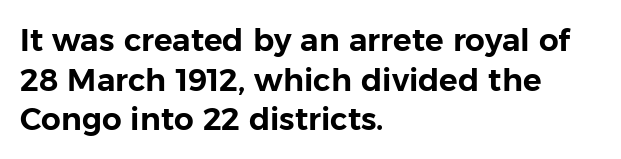
Q: Is the text italic (slanted)? A: No, it is upright.
Q: Is the typeface a serif or a sans-serif typeface? A: Sans-serif.
Q: Is the text underlined? A: No.
Q: How is the paragraph aligned? A: Left-aligned.
Q: Is the spacing between letters normal or unusually wide? A: Normal.
Q: Is the spacing between lines tight, normal or loose? A: Normal.
Q: Width (condensed, normal, or wide)? A: Normal.
Q: Stroke contrast? A: Low.
Q: x-height? A: Medium.
Q: Monospaced? A: No.
